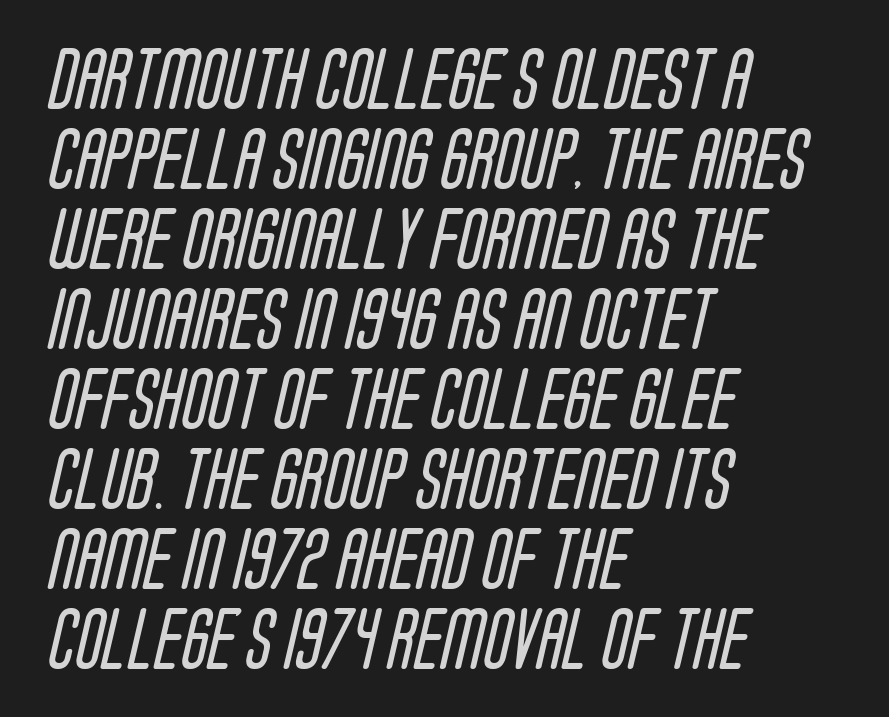
Q: Is the text bold? A: No.
Q: Is the typeface a serif or a sans-serif typeface? A: Sans-serif.
Q: Is the text underlined? A: No.
Q: How is the paragraph aligned? A: Left-aligned.
Q: Is the spacing between letters normal or unusually wide? A: Normal.
Q: Is the spacing between lines tight, normal or loose? A: Normal.
Q: Width (condensed, normal, or wide)? A: Condensed.
Q: Stroke contrast? A: Low.
Q: x-height? A: Large.
Q: Monospaced? A: No.
